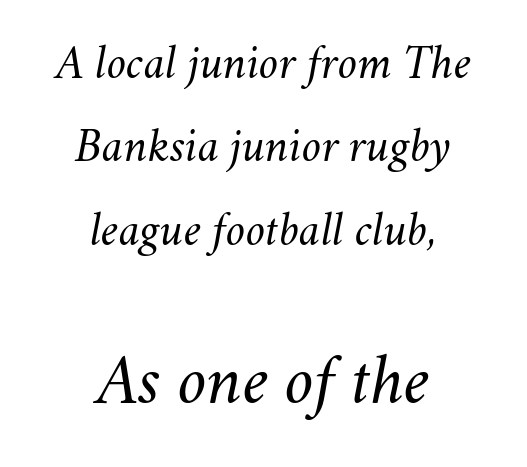
Q: Is the text bold? A: No.
Q: Is the text italic (slanted)? A: Yes, it leans right by about 11 degrees.
Q: Is the text underlined? A: No.
Q: How is the paragraph aligned? A: Centered.
Q: Is the spacing between letters normal or unusually wide? A: Normal.
Q: Is the spacing between lines tight, normal or loose? A: Normal.
Q: Which block of text is set in a larger size, the first (top) or the second (bottom)? A: The second (bottom) one.
Q: Width (condensed, normal, or wide)? A: Normal.
Q: Stroke contrast? A: Medium.
Q: x-height? A: Small.
Q: Monospaced? A: No.
